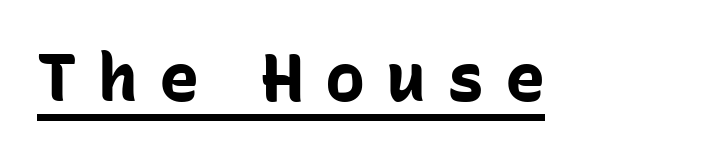
{"serif": "no", "italic": "no", "bold": "yes", "weight": "bold", "width": "normal", "stroke_contrast": "low", "x_height": "medium", "monospaced": "no", "underline": "yes", "letter_spacing": "wide", "letter_spacing_em": 0.31, "glyph_px": 67}
